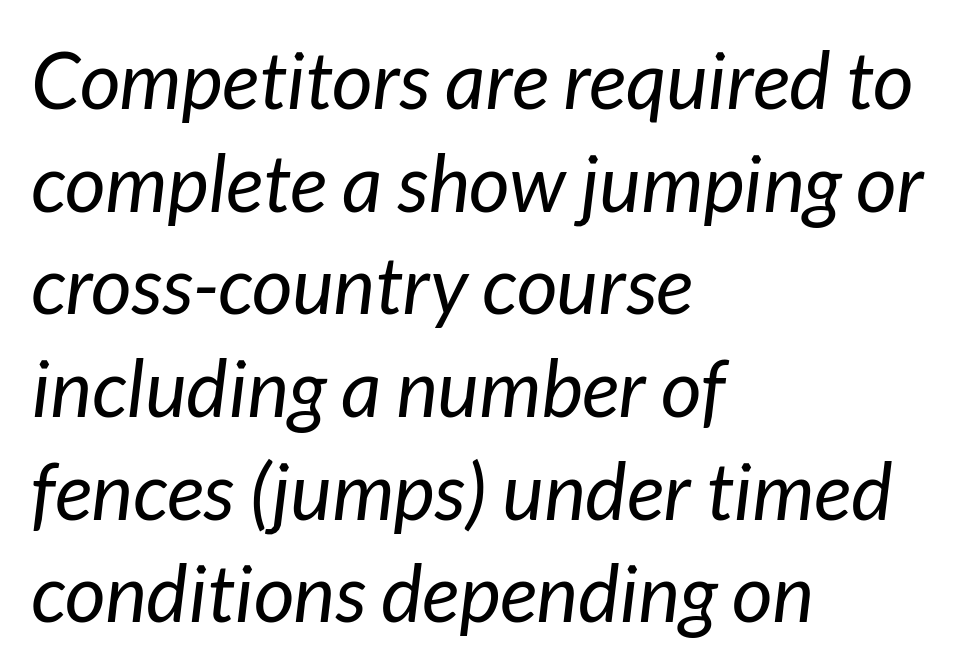
Q: Is the text bold? A: No.
Q: Is the text italic (slanted)? A: Yes, it leans right by about 7 degrees.
Q: Is the text underlined? A: No.
Q: How is the paragraph aligned? A: Left-aligned.
Q: Is the spacing between letters normal or unusually wide? A: Normal.
Q: Is the spacing between lines tight, normal or loose? A: Normal.
Q: Width (condensed, normal, or wide)? A: Normal.
Q: Stroke contrast? A: Low.
Q: x-height? A: Medium.
Q: Monospaced? A: No.
